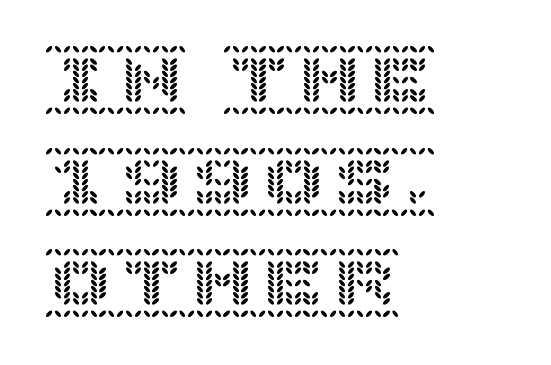
{"italic": "no", "width": "normal", "x_height": "large", "underline": "no", "align": "left", "line_spacing": "normal", "line_spacing_ratio": 1.43, "letter_spacing": "normal", "letter_spacing_em": 0.0, "glyph_px": 71}
